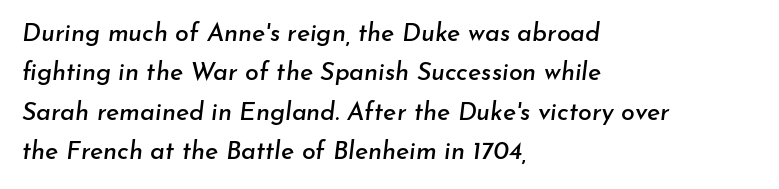
Q: Is the text italic (slanted)? A: Yes, it leans right by about 7 degrees.
Q: Is the text underlined? A: No.
Q: How is the paragraph aligned? A: Left-aligned.
Q: Is the spacing between letters normal or unusually wide? A: Normal.
Q: Is the spacing between lines tight, normal or loose? A: Normal.
